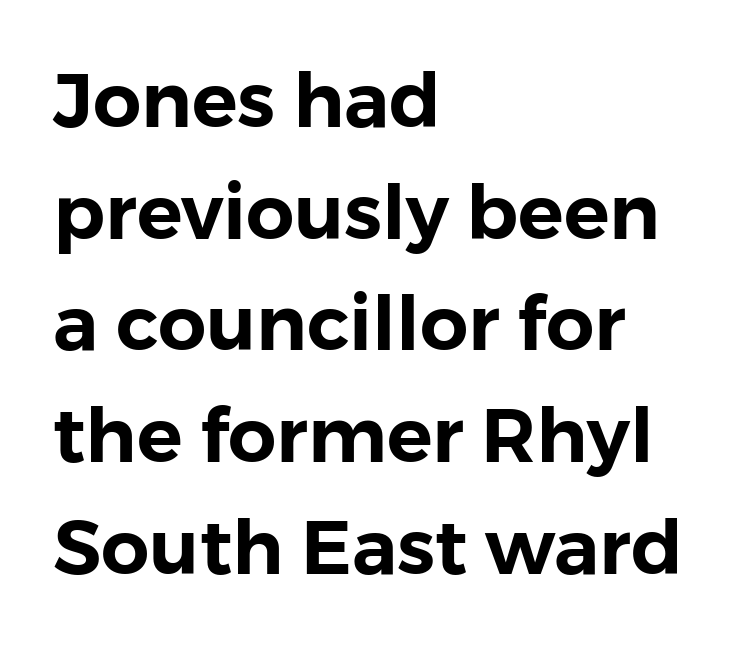
This rendering features lettering with no underline. Does the lettering tilt? It doesn't — this is upright. No feet cap the strokes, marking this as sans-serif type. The letters advance in unequal steps, a hallmark of proportional type. The tracking reads as untouched default to a designer's eye.
